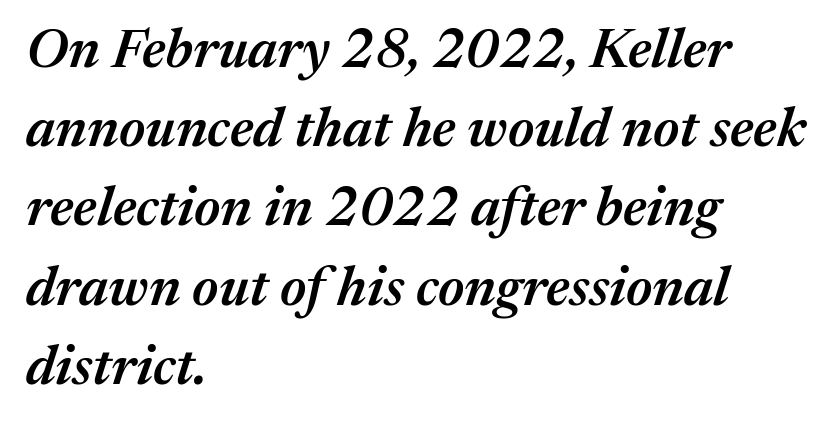
The image shows 55 px semibold type, italic (leaning right); set left-aligned, normal line spacing (1.44x), normal letter spacing, not underlined; medium stroke contrast and a medium x-height.
